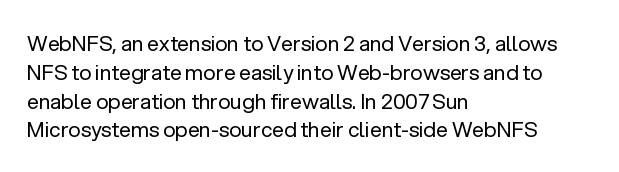
Each new line begins a customary step beneath the previous one. Stems here are at most as thick as an everyday book face. Words appear dense and cohesive because spacing is normal. Descenders hang freely into open space. The axis of the letterforms is exactly vertical.
